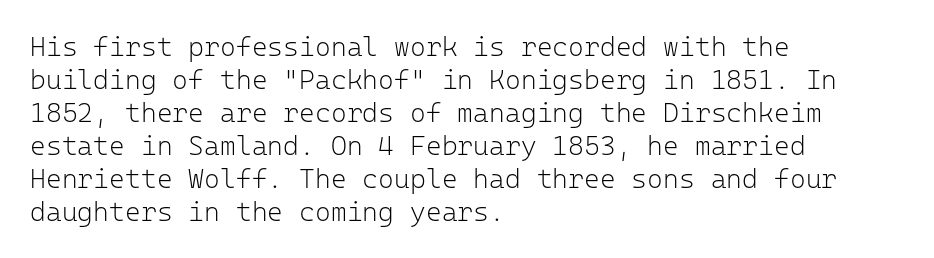
Q: Is the text bold? A: No.
Q: Is the text italic (slanted)? A: No, it is upright.
Q: Is the text underlined? A: No.
Q: How is the paragraph aligned? A: Left-aligned.
Q: Is the spacing between letters normal or unusually wide? A: Normal.
